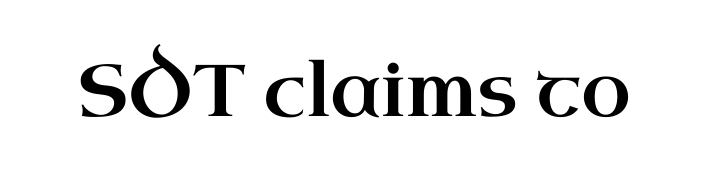
Q: Is the text italic (slanted)? A: No, it is upright.
Q: Is the typeface a serif or a sans-serif typeface? A: Serif.
Q: Is the text underlined? A: No.
Q: Is the spacing between letters normal or unusually wide? A: Normal.
Q: Width (condensed, normal, or wide)? A: Wide.
Q: Stroke contrast? A: High.
Q: x-height? A: Small.
Q: Monospaced? A: No.
